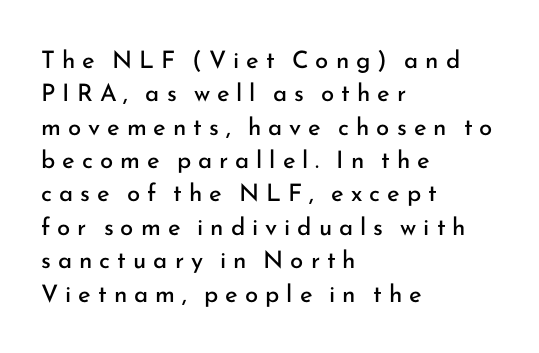
The image shows 24 px text type, upright; set left-aligned, normal line spacing (1.39x), unusually wide letter spacing (+0.29 em), not underlined.
